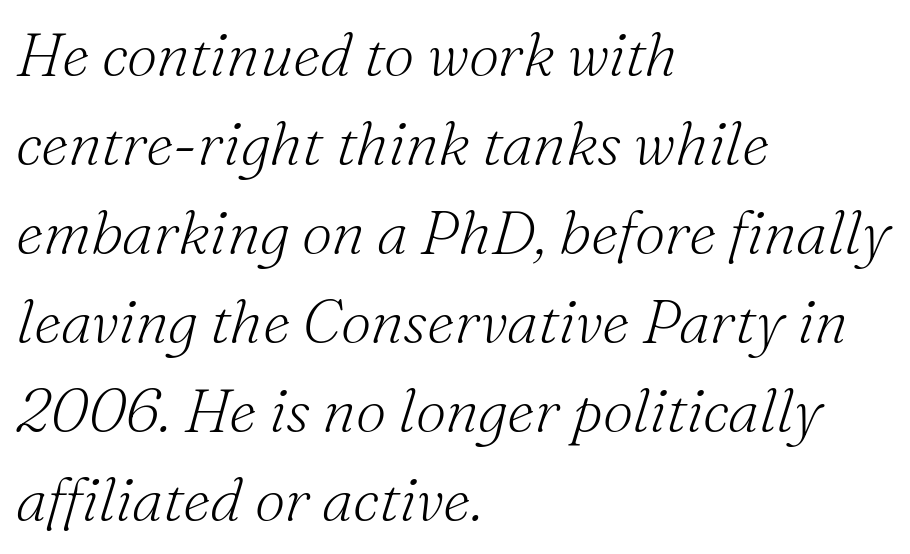
Q: Is the text bold? A: No.
Q: Is the text italic (slanted)? A: Yes, it leans right by about 16 degrees.
Q: Is the typeface a serif or a sans-serif typeface? A: Serif.
Q: Is the text underlined? A: No.
Q: How is the paragraph aligned? A: Left-aligned.
Q: Is the spacing between letters normal or unusually wide? A: Normal.
Q: Is the spacing between lines tight, normal or loose? A: Normal.
Q: Width (condensed, normal, or wide)? A: Normal.
Q: Stroke contrast? A: Medium.
Q: x-height? A: Small.
Q: Monospaced? A: No.
